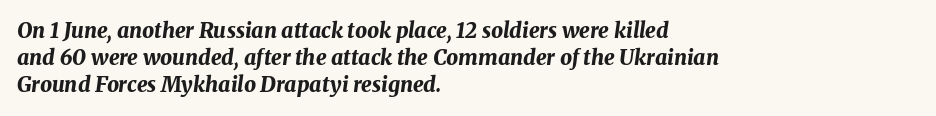
The image shows 21 px bold type, italic (leaning right); set left-aligned, normal line spacing (1.29x), normal letter spacing, not underlined.
